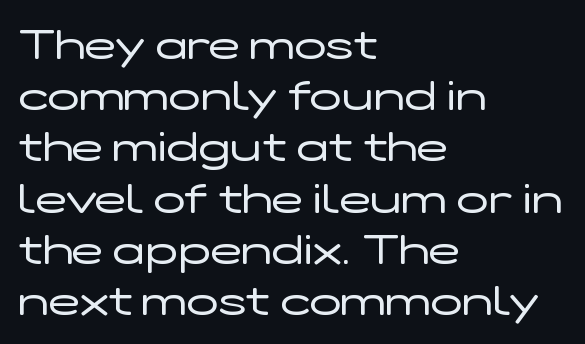
Q: Is the text bold? A: No.
Q: Is the text italic (slanted)? A: No, it is upright.
Q: Is the typeface a serif or a sans-serif typeface? A: Sans-serif.
Q: Is the text underlined? A: No.
Q: How is the paragraph aligned? A: Left-aligned.
Q: Is the spacing between letters normal or unusually wide? A: Normal.
Q: Width (condensed, normal, or wide)? A: Wide.
Q: Stroke contrast? A: Low.
Q: x-height? A: Medium.
Q: Monospaced? A: No.
